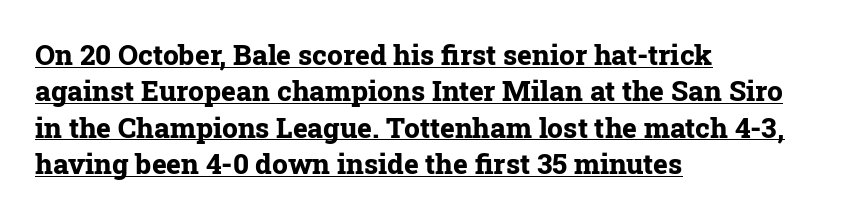
Q: Is the text bold? A: Yes.
Q: Is the text italic (slanted)? A: No, it is upright.
Q: Is the typeface a serif or a sans-serif typeface? A: Serif.
Q: Is the text underlined? A: Yes.
Q: How is the paragraph aligned? A: Left-aligned.
Q: Is the spacing between letters normal or unusually wide? A: Normal.
Q: Is the spacing between lines tight, normal or loose? A: Normal.
Q: Width (condensed, normal, or wide)? A: Normal.
Q: Stroke contrast? A: Low.
Q: x-height? A: Medium.
Q: Monospaced? A: No.
